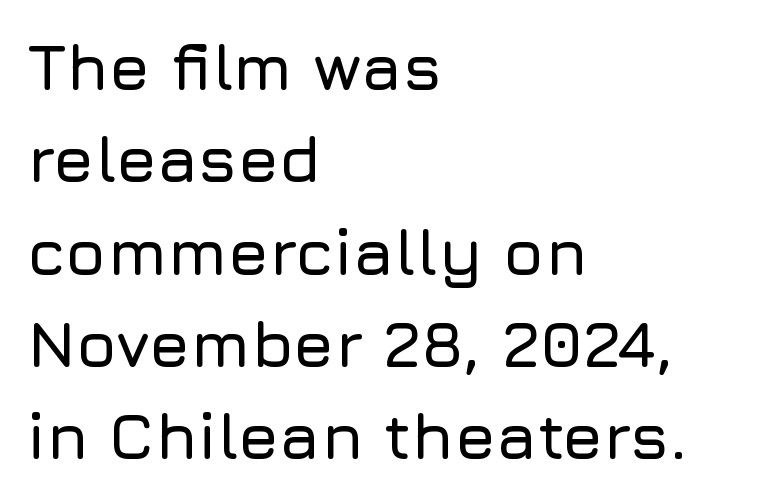
This rendering employs a face without finishing strokes, i.e., a sans-serif. Here the designer chose a conventional face with non-uniform glyph widths. If you drew a line through each stem, it would be perfectly vertical. Anything drawn beneath the words? Only blank space. Normally led — the rows are evenly, conventionally spaced.
